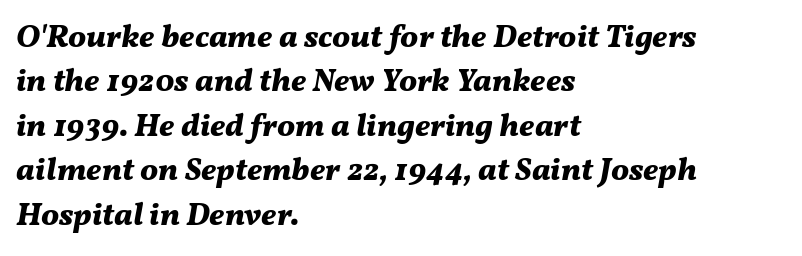
{"italic": "yes", "lean": "right", "slant_degrees": 11, "bold": "yes", "weight": "bold", "width": "normal", "stroke_contrast": "medium", "x_height": "medium", "monospaced": "no", "underline": "no", "align": "left", "line_spacing": "normal", "line_spacing_ratio": 1.39, "letter_spacing": "normal", "letter_spacing_em": 0.0, "glyph_px": 32}
